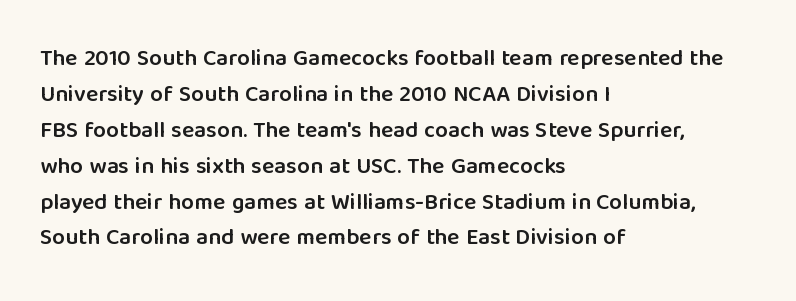
Q: Is the text bold? A: Semi-bold.
Q: Is the text italic (slanted)? A: No, it is upright.
Q: Is the text underlined? A: No.
Q: How is the paragraph aligned? A: Left-aligned.
Q: Is the spacing between letters normal or unusually wide? A: Normal.
Q: Is the spacing between lines tight, normal or loose? A: Normal.
